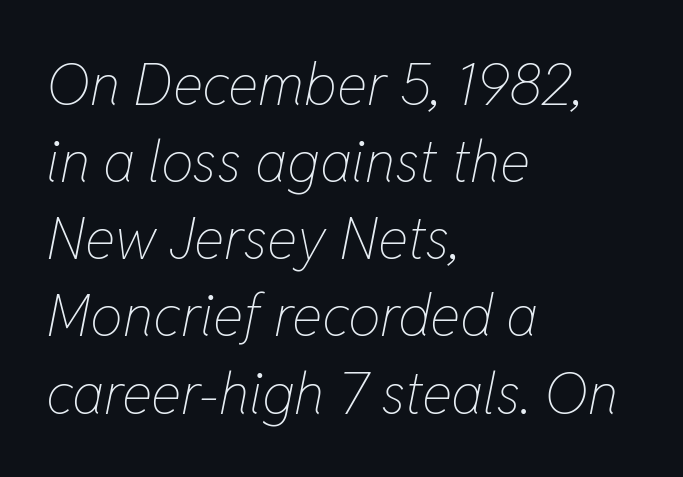
The image shows 58 px thin, condensed type, italic (leaning right); set left-aligned, normal line spacing (1.33x), normal letter spacing, not underlined; low stroke contrast and a medium x-height.
